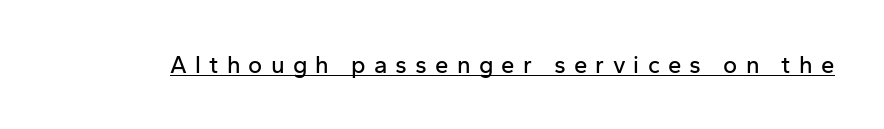
Students, observe the line beneath the letters — that is underlining. Here the glyphs are tracked loosely, breaking word shapes into spaced letters. Quick note: not italic, upright.
